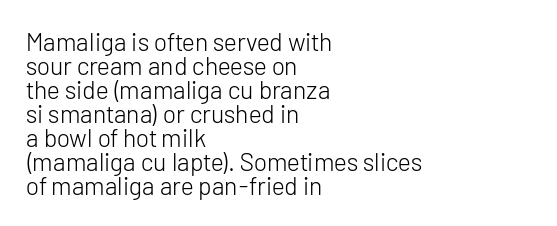
Q: Is the text bold? A: No.
Q: Is the text italic (slanted)? A: No, it is upright.
Q: Is the text underlined? A: No.
Q: How is the paragraph aligned? A: Left-aligned.
Q: Is the spacing between letters normal or unusually wide? A: Normal.
Q: Is the spacing between lines tight, normal or loose? A: Tight.
